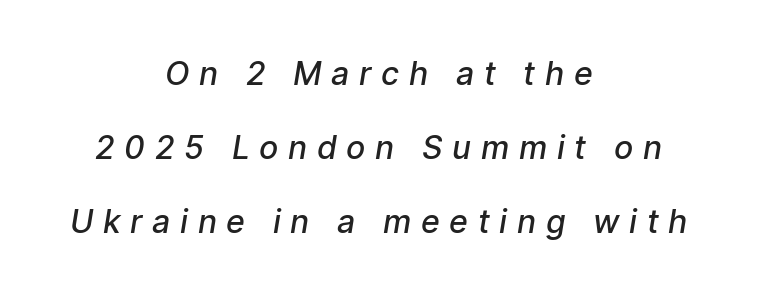
Q: Is the text bold? A: Semi-bold.
Q: Is the typeface a serif or a sans-serif typeface? A: Sans-serif.
Q: Is the text underlined? A: No.
Q: How is the paragraph aligned? A: Centered.
Q: Is the spacing between letters normal or unusually wide? A: Unusually wide.
Q: Is the spacing between lines tight, normal or loose? A: Loose.
Q: Width (condensed, normal, or wide)? A: Normal.
Q: Stroke contrast? A: Low.
Q: x-height? A: Medium.
Q: Monospaced? A: No.
